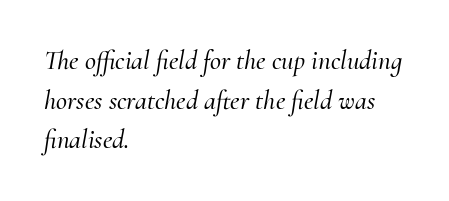
The rendering keeps characters at their native spacing. What's the leading like? Ordinary, nothing unusual. No word sits above an underline. Which margin do the lines hug? The left one — the right edge is uneven. The passage shown leans; its letterforms are oblique.
